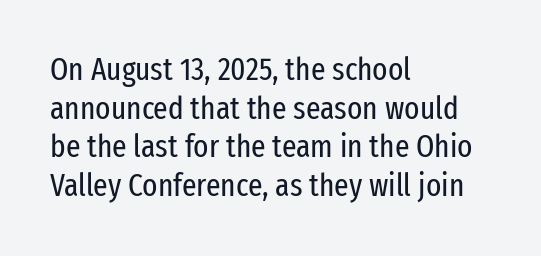
Q: Is the text bold? A: No.
Q: Is the text italic (slanted)? A: No, it is upright.
Q: Is the typeface a serif or a sans-serif typeface? A: Sans-serif.
Q: Is the text underlined? A: No.
Q: How is the paragraph aligned? A: Left-aligned.
Q: Is the spacing between letters normal or unusually wide? A: Normal.
Q: Width (condensed, normal, or wide)? A: Condensed.
Q: Stroke contrast? A: Low.
Q: x-height? A: Medium.
Q: Monospaced? A: No.
